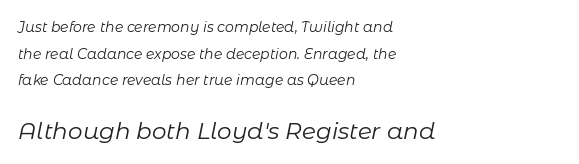
The image shows 23 px text type, italic (leaning right); set left-aligned, loose line spacing (1.9x), normal letter spacing, not underlined; the second (bottom) block is 1.64x larger.
